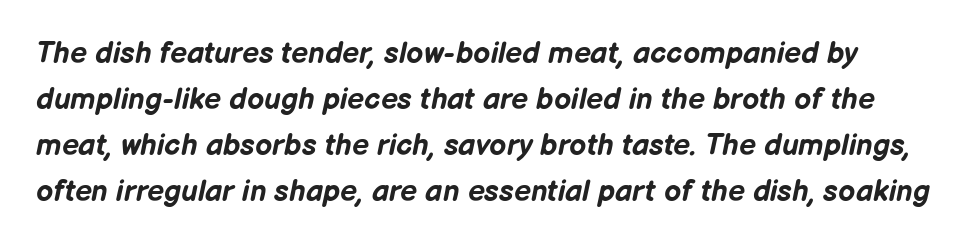
{"italic": "yes", "lean": "right", "slant_degrees": 12, "bold": "yes", "weight": "bold", "width": "normal", "stroke_contrast": "low", "x_height": "medium", "monospaced": "no", "underline": "no", "line_spacing": "normal", "line_spacing_ratio": 1.53, "letter_spacing": "normal", "letter_spacing_em": 0.0, "glyph_px": 30}
